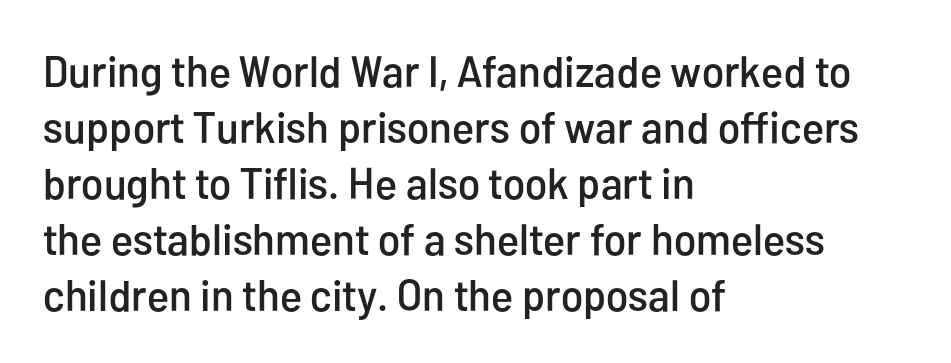
{"serif": "no", "italic": "no", "width": "condensed", "stroke_contrast": "low", "x_height": "medium", "monospaced": "no", "underline": "no", "align": "left", "line_spacing": "normal", "line_spacing_ratio": 1.27, "letter_spacing": "normal", "letter_spacing_em": 0.0, "glyph_px": 44}
